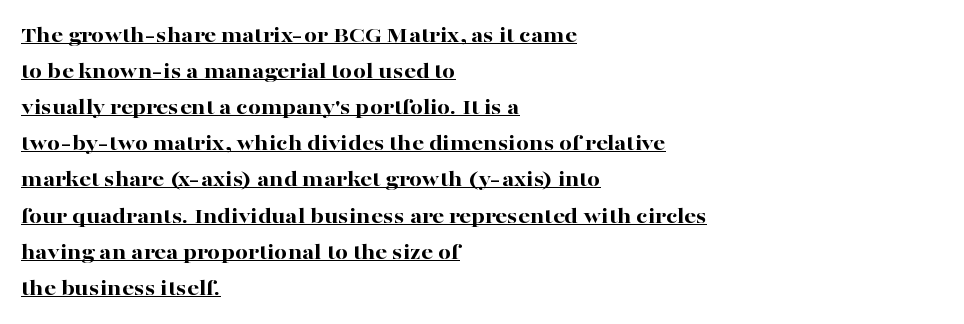
The image shows 23 px bold type, upright; set left-aligned, normal line spacing (1.57x), normal letter spacing, underlined.
